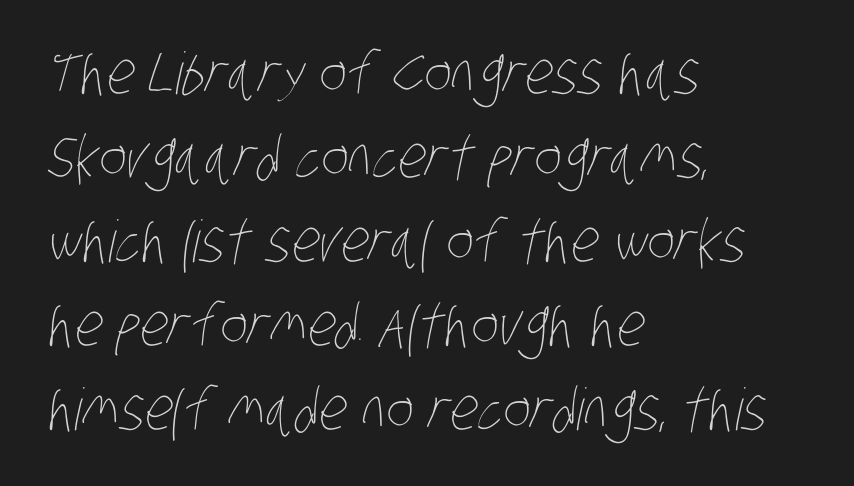
Successive baselines arrive at the customary interval. The lines are quadded left. No extra ink here — the face is not bold. Clear beneath every line of the passage. A typesetter would call this proportional, since set widths differ per character. Observe the ordinary spacing: letters are neighbours, not strangers.
